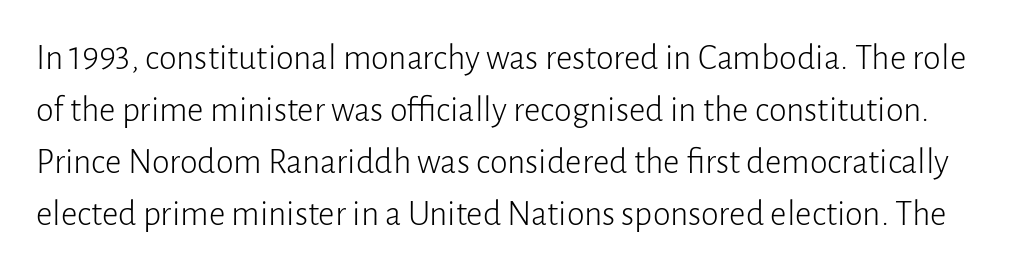
The letters stand straight up with perfectly vertical stems. Students, observe: this is what conventionally led text looks like. The glyphs in this specimen are sans serif. You could call the tracking neutral — neither tight nor loose. A quiet, ordinary-to-light weight characterises the typeface.
